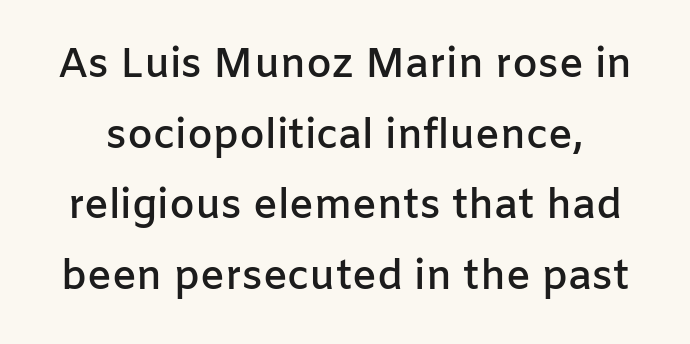
{"serif": "no", "italic": "no", "bold": "semi", "weight": "semibold", "width": "normal", "stroke_contrast": "low", "x_height": "medium", "monospaced": "no", "underline": "no", "line_spacing_ratio": 1.72, "letter_spacing": "normal", "letter_spacing_em": 0.0, "glyph_px": 41}
